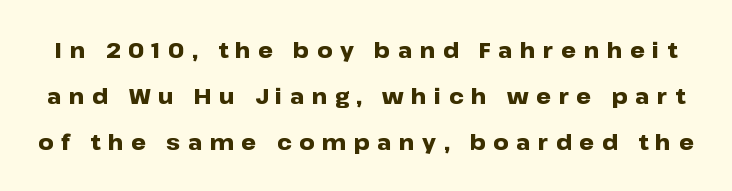
The image shows 21 px bold type, upright; set loose line spacing (2.18x), unusually wide letter spacing (+0.36 em), not underlined.
